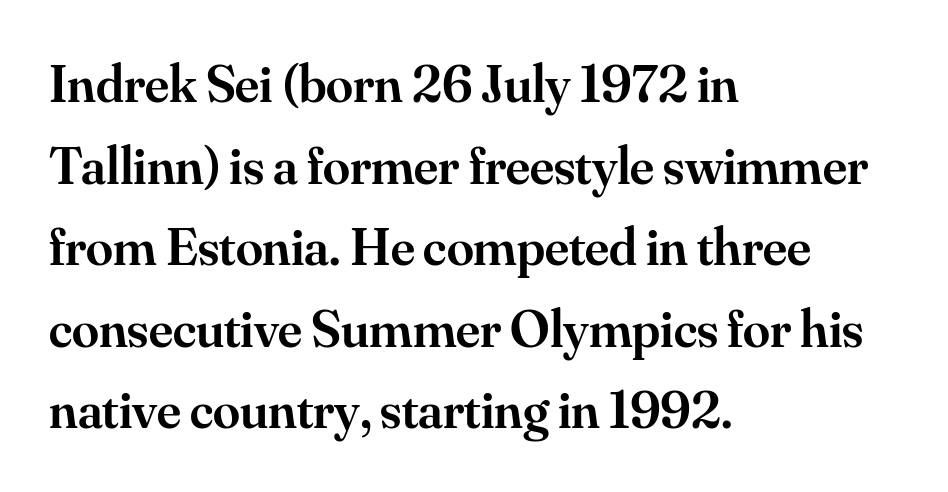
{"serif": "yes", "italic": "no", "bold": "semi", "weight": "semibold", "width": "normal", "stroke_contrast": "medium", "x_height": "small", "monospaced": "no", "underline": "no", "align": "left", "line_spacing": "normal", "line_spacing_ratio": 1.51, "letter_spacing": "normal", "letter_spacing_em": 0.0, "glyph_px": 54}
